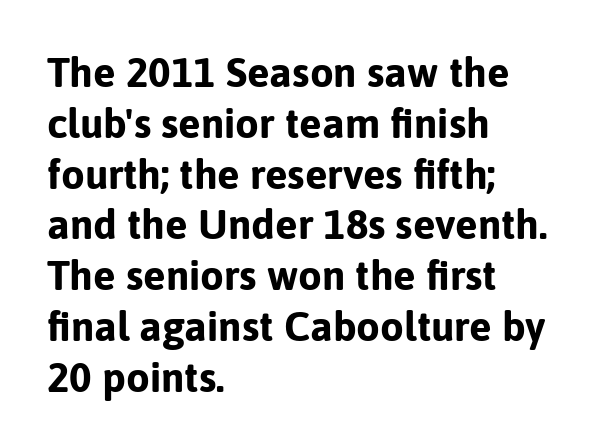
The image shows 42 px bold sans-serif type, upright; set left-aligned, line spacing 1.21x, normal letter spacing, not underlined; low stroke contrast and a medium x-height.
